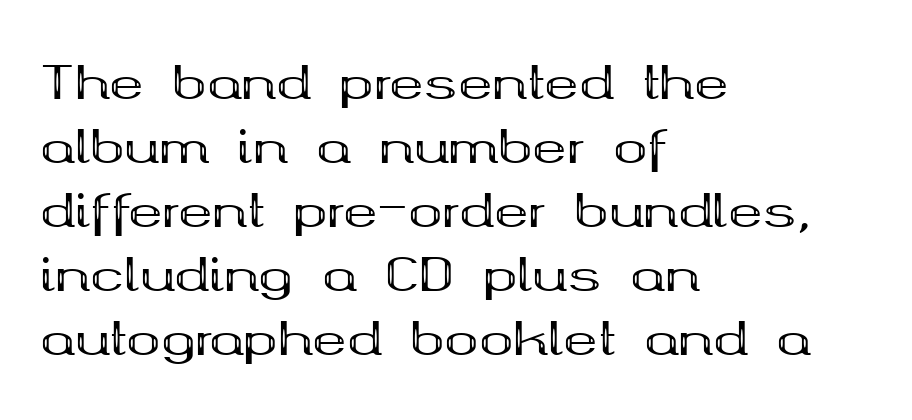
{"serif": "yes", "italic": "no", "bold": "yes", "weight": "bold", "width": "wide", "stroke_contrast": "medium", "x_height": "medium", "monospaced": "no", "underline": "no", "align": "left", "line_spacing": "normal", "line_spacing_ratio": 1.39, "letter_spacing": "normal", "letter_spacing_em": 0.0, "glyph_px": 46}
